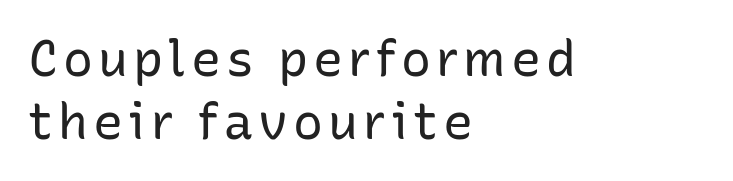
No extra ink here — the face is not bold. In terms of leading, this rendering sits right in the middle. If you drew a line through each stem, it would be perfectly vertical. You could not count columns in this text — the font is proportionally spaced. No feet cap the strokes, marking this as sans-serif type. A bare baseline throughout the passage.
